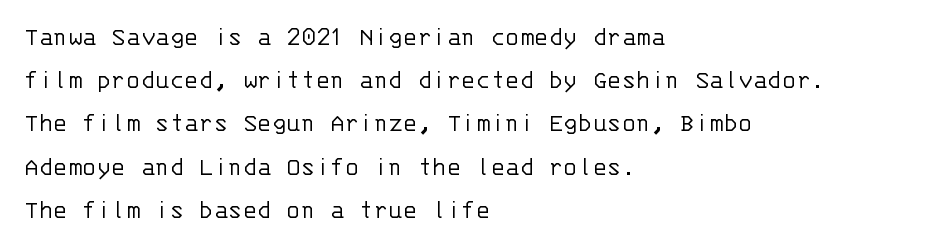
{"italic": "no", "bold": "no", "underline": "no", "align": "left", "line_spacing": "normal", "line_spacing_ratio": 1.6, "letter_spacing": "normal", "letter_spacing_em": 0.0, "glyph_px": 27}
